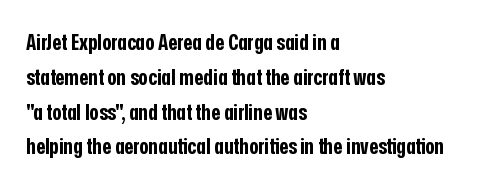
The image shows 22 px bold type, upright; set left-aligned, normal line spacing (1.58x), normal letter spacing, not underlined.
